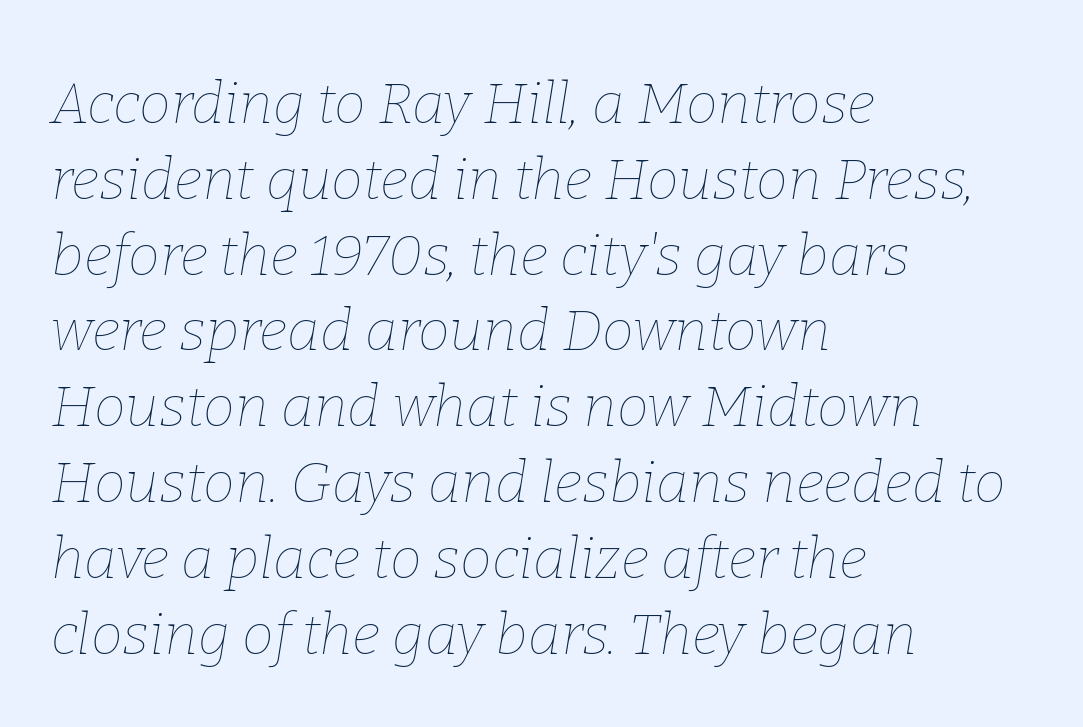
Letters rest on an invisible, unmarked baseline. The paragraph shown leans on its left margin. Vertical stems look standard width or narrower in stroke. The passage shown is typed in a proportional face where columns would drift.
